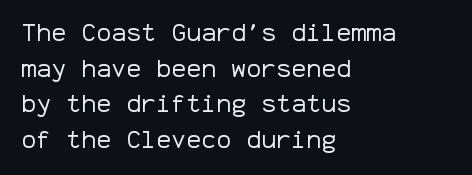
No word sits above an underline. These lines stack with their left ends in a neat column. The line-height multiplier appears to be the usual default. Ordinary non-slanted type is in use. Students, note that the glyphs here touch the page at normal intervals.
